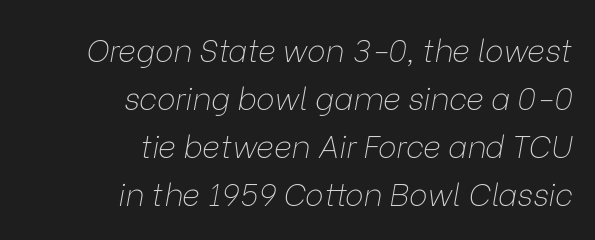
{"italic": "yes", "lean": "right", "slant_degrees": 9, "bold": "no", "weight": "thin", "width": "normal", "stroke_contrast": "low", "x_height": "medium", "monospaced": "no", "underline": "no", "align": "right", "line_spacing": "normal", "line_spacing_ratio": 1.55, "letter_spacing": "normal", "letter_spacing_em": 0.0, "glyph_px": 31}
